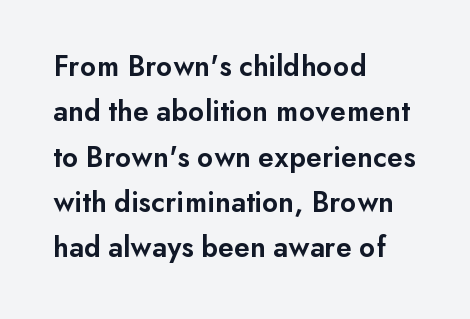
These lines are rendered in a variable-pitch font. Visually the block forms a straight wall on the left and a jagged coastline on the right. Regarding leading, the lines here are spaced in the standard way. A bare baseline throughout the passage. You can tell it's not italic because the verticals are truly vertical.
